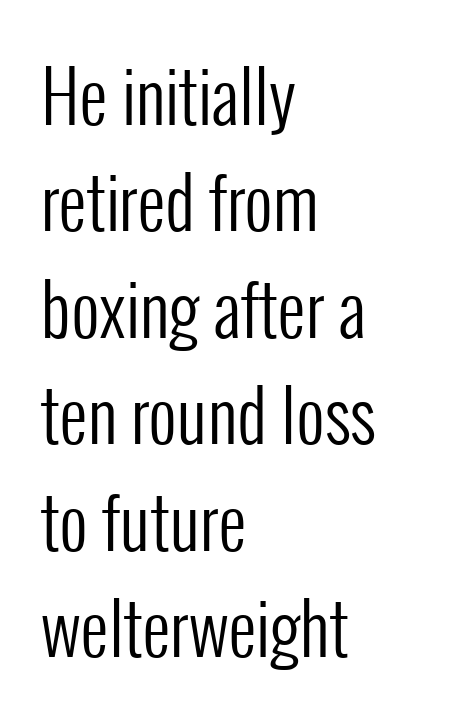
Notice how descenders clear the ascenders below comfortably — that's standard leading. In terms of posture, this sample is upright. The cut favours lightness, reaching ordinary text weight at its darkest. The setting favours the left margin, as ordinary paragraphs usually do. The rendering shows plain stroke endings on the letterforms — a sans-serif design.
